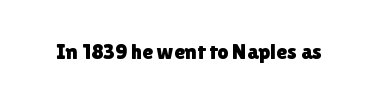
The image shows 22 px text type, upright; set normal letter spacing, not underlined.
